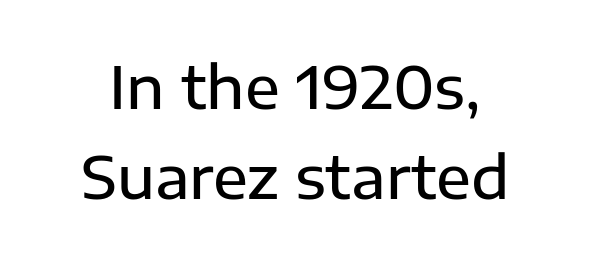
The passage shown is typed in a proportional face where columns would drift. Check where the strokes stop: nothing finishes them off — pure sans. The strip under each line holds only bare page. The characters look somewhat weighty, a semibold short of true bold. Compared with typical paragraphs, the rows here are spaced about the same.
